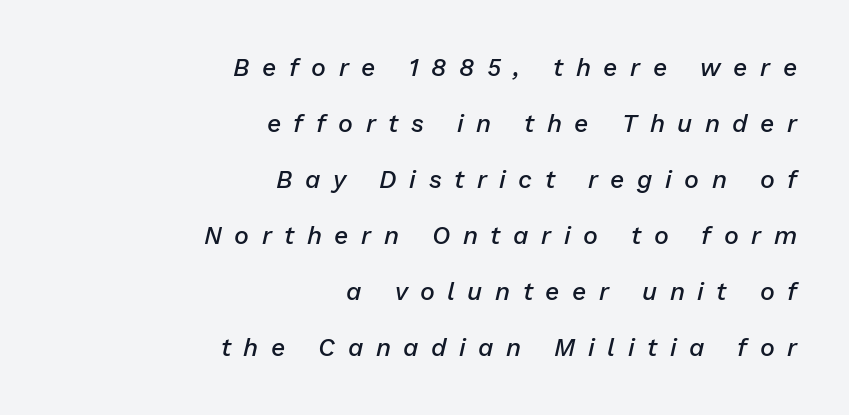
A flush-right, rag-left setting is used for this passage. The characters look somewhat weighty, a semibold short of true bold. Descender tails drop into unmarked territory. This sample trades compactness for vertical openness between lines.
